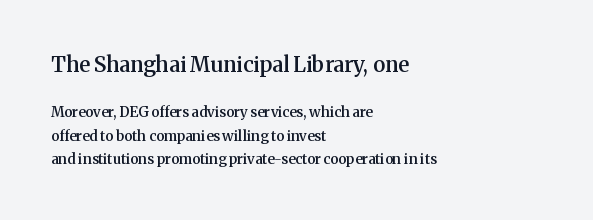
{"italic": "no", "bold": "semi", "underline": "no", "align": "left", "line_spacing": "normal", "line_spacing_ratio": 1.68, "letter_spacing": "normal", "letter_spacing_em": 0.0, "larger_block": "first", "size_ratio": 1.5, "glyph_px": 21}
